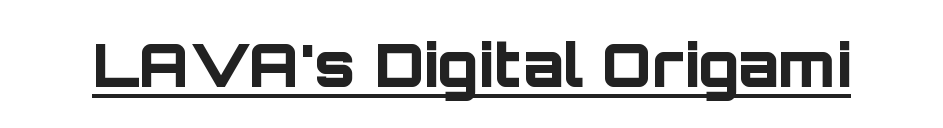
{"serif": "no", "italic": "no", "bold": "yes", "weight": "bold", "width": "normal", "stroke_contrast": "low", "x_height": "large", "monospaced": "no", "underline": "yes", "letter_spacing": "normal", "letter_spacing_em": 0.0, "glyph_px": 60}
